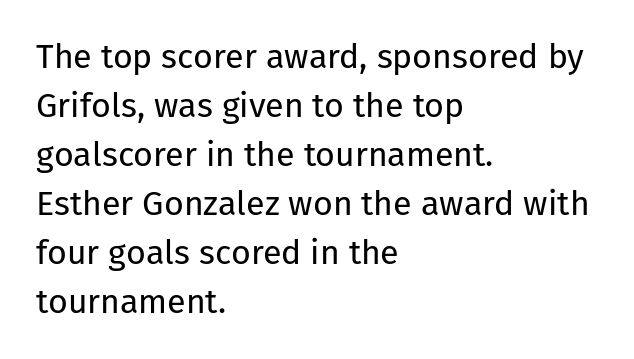
{"serif": "no", "italic": "no", "bold": "no", "weight": "regular", "width": "normal", "stroke_contrast": "low", "x_height": "medium", "monospaced": "no", "underline": "no", "align": "left", "line_spacing": "normal", "line_spacing_ratio": 1.44, "letter_spacing": "normal", "letter_spacing_em": 0.0, "glyph_px": 34}
